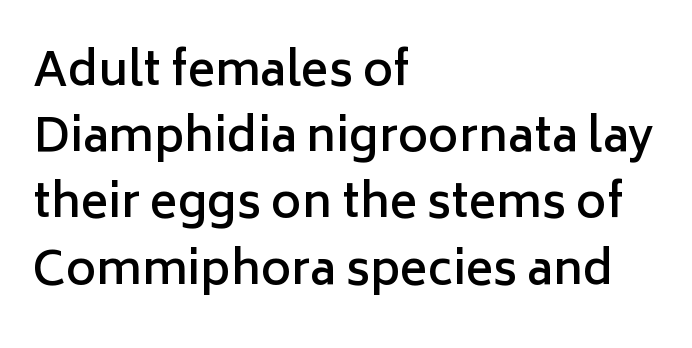
The image shows 46 px semibold sans-serif type, upright; set left-aligned, normal line spacing (1.44x), normal letter spacing, not underlined; low stroke contrast and a medium x-height.
